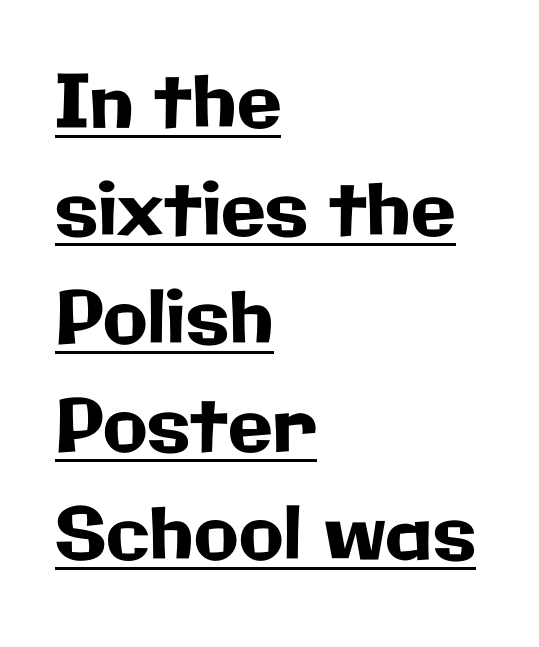
{"serif": "no", "italic": "no", "width": "normal", "stroke_contrast": "low", "x_height": "medium", "monospaced": "no", "underline": "yes", "align": "left", "line_spacing": "normal", "line_spacing_ratio": 1.48, "letter_spacing": "normal", "letter_spacing_em": 0.0, "glyph_px": 73}
